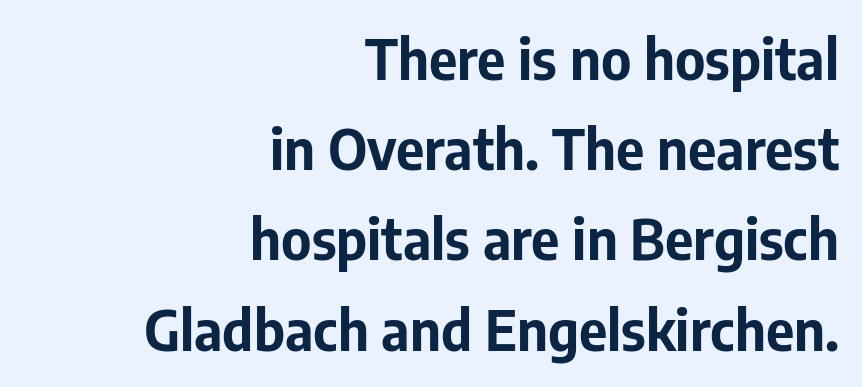
Q: Is the text bold? A: Yes.
Q: Is the text italic (slanted)? A: No, it is upright.
Q: Is the typeface a serif or a sans-serif typeface? A: Sans-serif.
Q: Is the text underlined? A: No.
Q: How is the paragraph aligned? A: Right-aligned.
Q: Is the spacing between letters normal or unusually wide? A: Normal.
Q: Is the spacing between lines tight, normal or loose? A: Normal.
Q: Width (condensed, normal, or wide)? A: Normal.
Q: Stroke contrast? A: Low.
Q: x-height? A: Medium.
Q: Monospaced? A: No.
